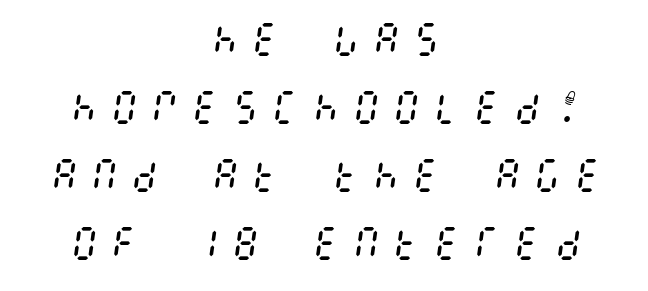
{"italic": "yes", "lean": "right", "slant_degrees": 8, "bold": "no", "weight": "regular", "width": "condensed", "stroke_contrast": "medium", "x_height": "large", "underline": "no", "align": "center", "line_spacing_ratio": 1.89, "letter_spacing": "wide", "letter_spacing_em": 0.32, "glyph_px": 36}
